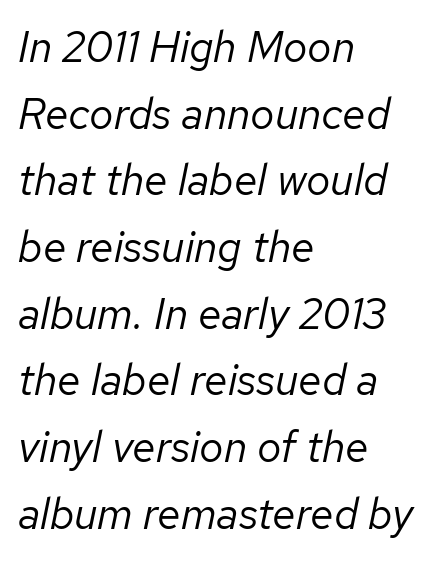
Lines of text with bare space underneath. Look at the tracking — it's just the regular setting, nothing added. Rendered with sloped, italic letterforms. Summary of weight: not heavy and not bold. One-word summary of the alignment: left. This block has exactly the height ordinary leading produces.
